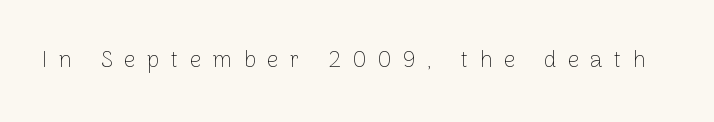
The baseline area is clear. The weight tops out at a normal text grade. Spacing between characters has been opened up far beyond the box default. Style check: upright.
